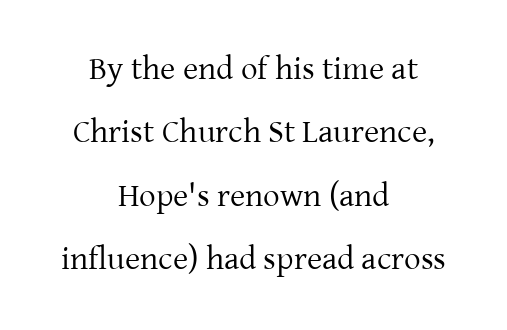
Q: Is the text bold? A: No.
Q: Is the text italic (slanted)? A: No, it is upright.
Q: Is the typeface a serif or a sans-serif typeface? A: Serif.
Q: Is the text underlined? A: No.
Q: How is the paragraph aligned? A: Centered.
Q: Is the spacing between letters normal or unusually wide? A: Normal.
Q: Is the spacing between lines tight, normal or loose? A: Loose.
Q: Width (condensed, normal, or wide)? A: Normal.
Q: Stroke contrast? A: Low.
Q: x-height? A: Medium.
Q: Monospaced? A: No.
